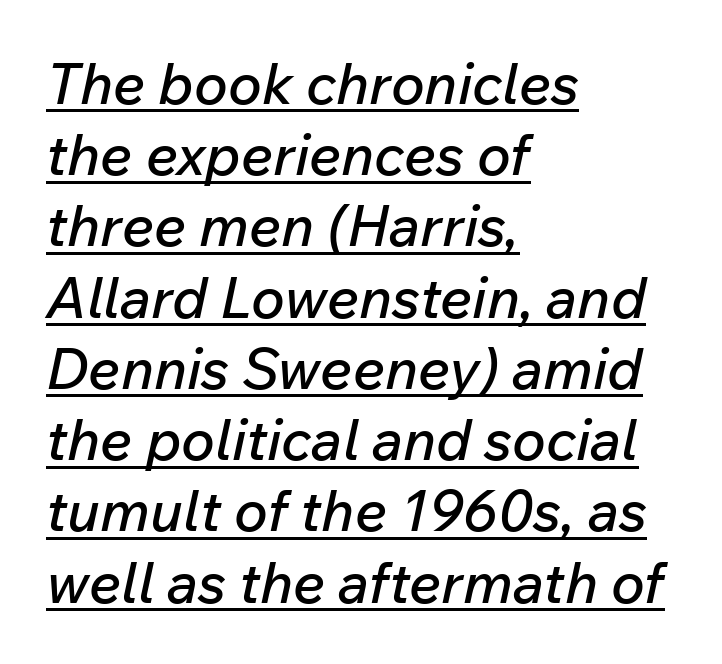
{"italic": "yes", "lean": "right", "slant_degrees": 12, "width": "normal", "stroke_contrast": "low", "x_height": "medium", "monospaced": "no", "underline": "yes", "align": "left", "line_spacing": "normal", "line_spacing_ratio": 1.25, "letter_spacing": "normal", "letter_spacing_em": 0.0, "glyph_px": 57}
